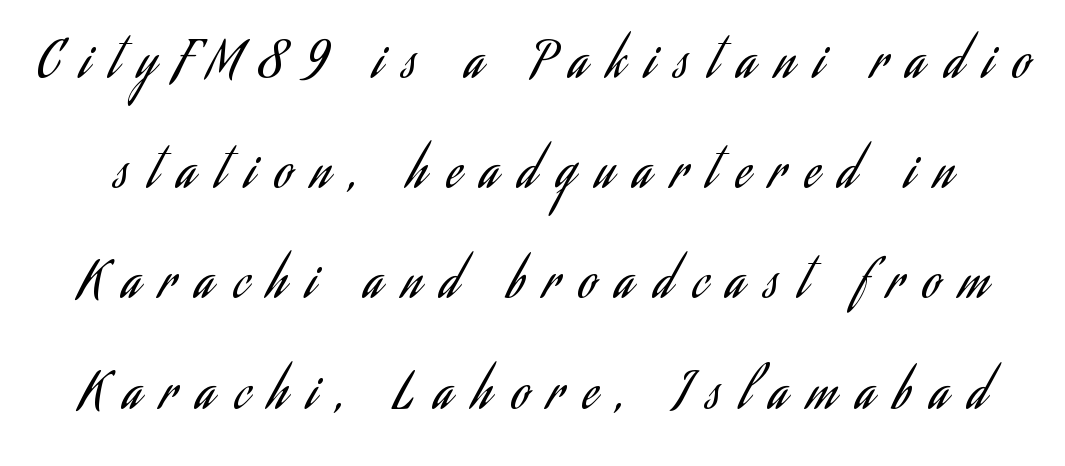
The image shows 49 px regular-weight, condensed sans-serif type; set loose line spacing (2.25x), unusually wide letter spacing (+0.41 em), not underlined; low stroke contrast and a small x-height.
